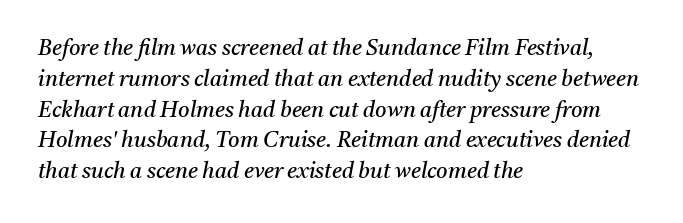
{"italic": "yes", "lean": "right", "slant_degrees": 11, "bold": "no", "underline": "no", "align": "left", "line_spacing": "normal", "line_spacing_ratio": 1.4, "letter_spacing": "normal", "letter_spacing_em": 0.0, "glyph_px": 22}
